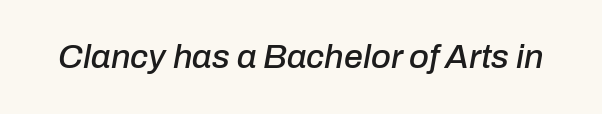
{"italic": "yes", "lean": "right", "slant_degrees": 10, "width": "normal", "stroke_contrast": "low", "x_height": "medium", "monospaced": "no", "underline": "no", "letter_spacing": "normal", "letter_spacing_em": 0.0, "glyph_px": 34}
